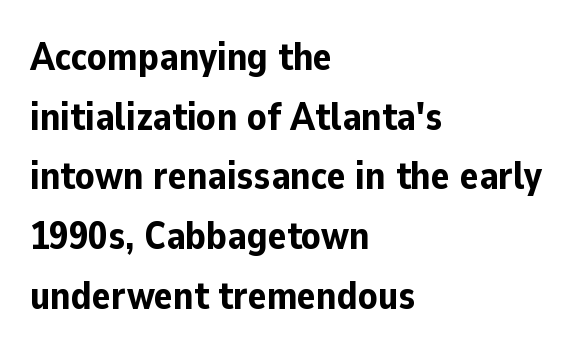
Leftover space on each line is placed entirely after the last word. Think of a printed novel: that variable character pitch is what you see here. Rule under the text: the space is simply empty. Serif or sans? Sans — the stroke terminals are bare. Short note: letters normally spaced.
